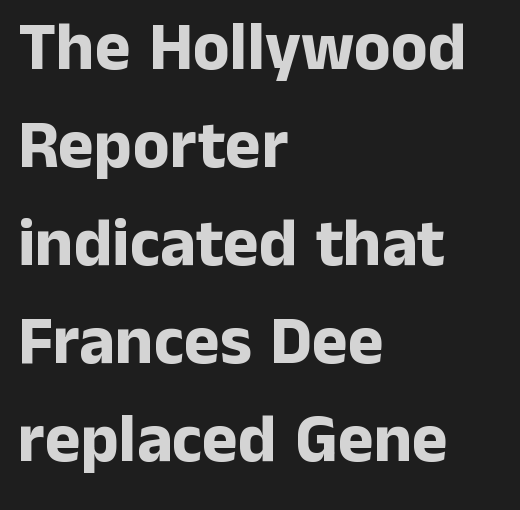
Is there much room between lines? A standard amount, neither cramped nor airy. These lines are rendered in a variable-pitch font. The designer went with a sans here, leaving each stem footless. Look at the tracking — it's just the regular setting, nothing added.
